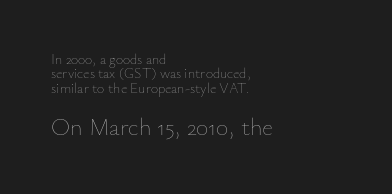
Q: Is the text bold? A: No.
Q: Is the text italic (slanted)? A: No, it is upright.
Q: Is the text underlined? A: No.
Q: How is the paragraph aligned? A: Left-aligned.
Q: Is the spacing between letters normal or unusually wide? A: Normal.
Q: Is the spacing between lines tight, normal or loose? A: Tight.
Q: Which block of text is set in a larger size, the first (top) or the second (bottom)? A: The second (bottom) one.
